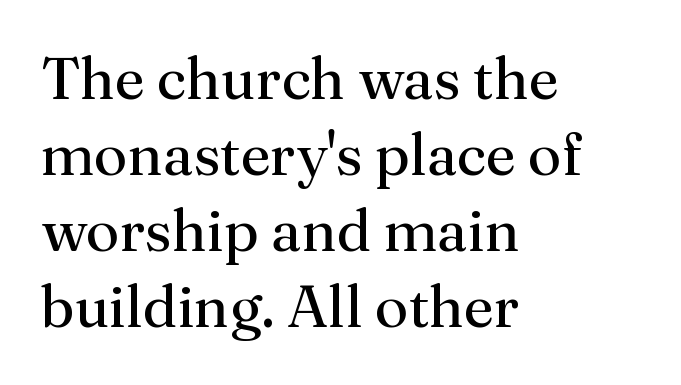
{"serif": "yes", "italic": "no", "bold": "no", "weight": "regular", "width": "normal", "stroke_contrast": "medium", "x_height": "medium", "monospaced": "no", "underline": "no", "align": "left", "line_spacing": "normal", "line_spacing_ratio": 1.29, "letter_spacing": "normal", "letter_spacing_em": 0.0, "glyph_px": 59}
